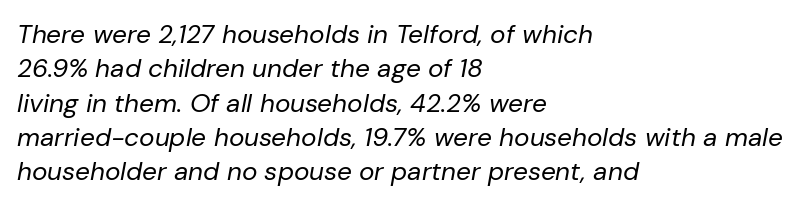
{"italic": "yes", "lean": "right", "slant_degrees": 10, "bold": "no", "underline": "no", "align": "left", "line_spacing": "normal", "line_spacing_ratio": 1.32, "letter_spacing": "normal", "letter_spacing_em": 0.0, "glyph_px": 26}
